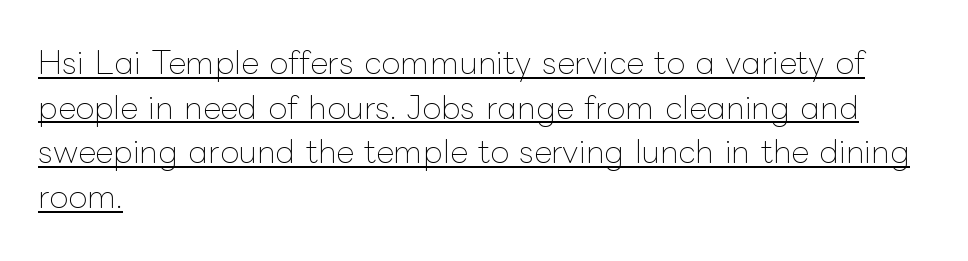
The image shows 31 px thin type, upright; set left-aligned, normal line spacing (1.44x), normal letter spacing, underlined; low stroke contrast and a medium x-height.
